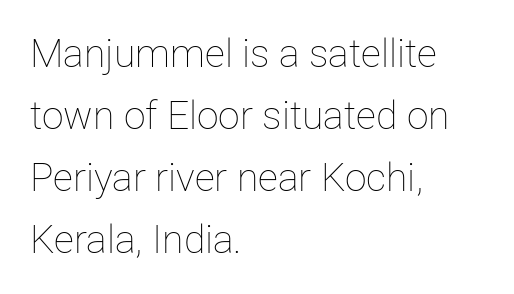
Q: Is the text bold? A: No.
Q: Is the text italic (slanted)? A: No, it is upright.
Q: Is the text underlined? A: No.
Q: How is the paragraph aligned? A: Left-aligned.
Q: Is the spacing between letters normal or unusually wide? A: Normal.
Q: Is the spacing between lines tight, normal or loose? A: Normal.
Q: Width (condensed, normal, or wide)? A: Normal.
Q: Stroke contrast? A: Low.
Q: x-height? A: Medium.
Q: Monospaced? A: No.
